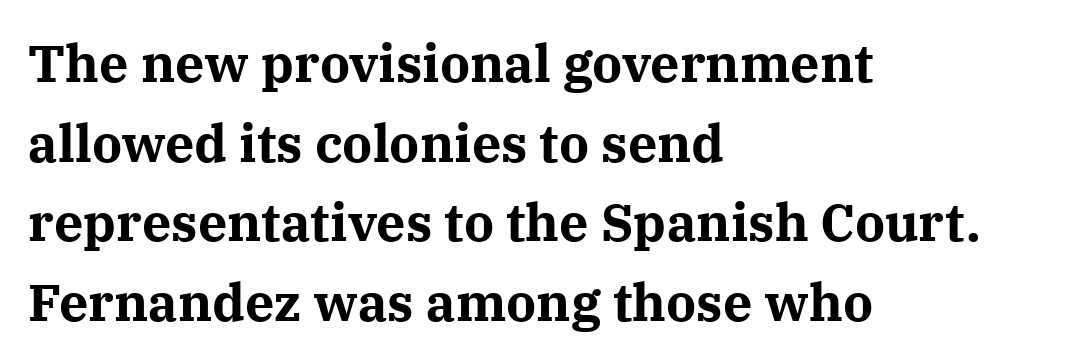
Tracking value appears to be zero — textbook default spacing. The designer left line spacing at the default. Pretty heavy lettering here — definitely bold. Rule under the text: the space is simply empty.
